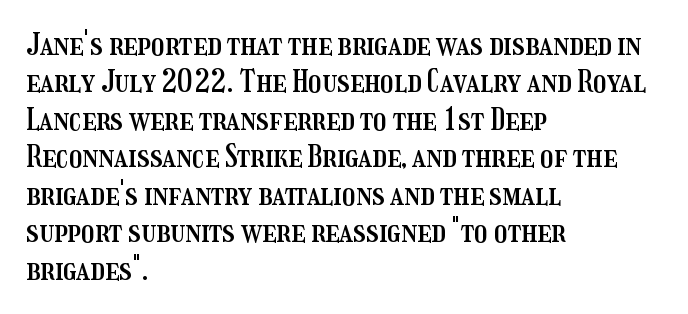
The image shows 30 px condensed type, upright; set left-aligned, normal line spacing (1.25x), normal letter spacing, not underlined; medium stroke contrast and a medium x-height.
